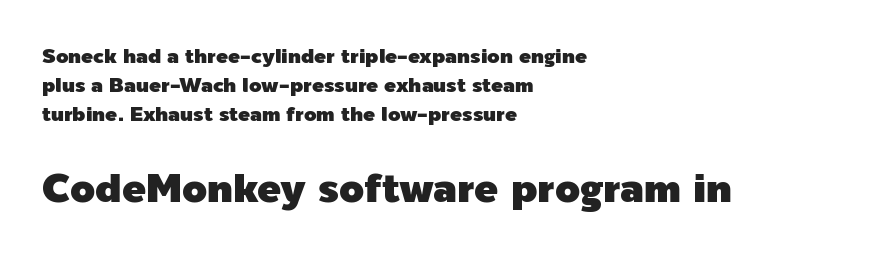
The image shows 40 px sans-serif type, upright; set left-aligned, normal line spacing (1.44x), normal letter spacing, not underlined; the second (bottom) block is 2.0x larger; a medium x-height.
